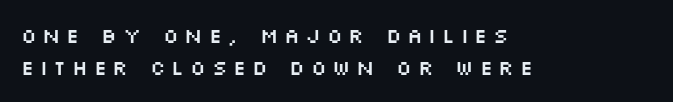
{"italic": "no", "underline": "no", "align": "left", "line_spacing": "normal", "line_spacing_ratio": 1.52, "letter_spacing": "wide", "letter_spacing_em": 0.27, "glyph_px": 21}
